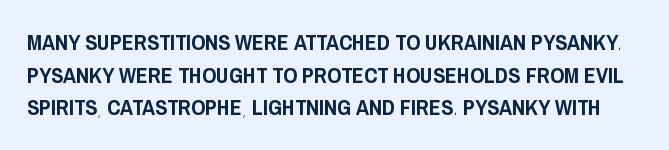
{"italic": "no", "underline": "no", "line_spacing": "normal", "line_spacing_ratio": 1.48, "letter_spacing": "normal", "letter_spacing_em": 0.0, "glyph_px": 22}
